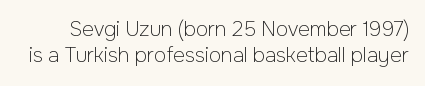
Q: Is the text bold? A: No.
Q: Is the text italic (slanted)? A: No, it is upright.
Q: Is the text underlined? A: No.
Q: Is the spacing between letters normal or unusually wide? A: Normal.
Q: Is the spacing between lines tight, normal or loose? A: Normal.
